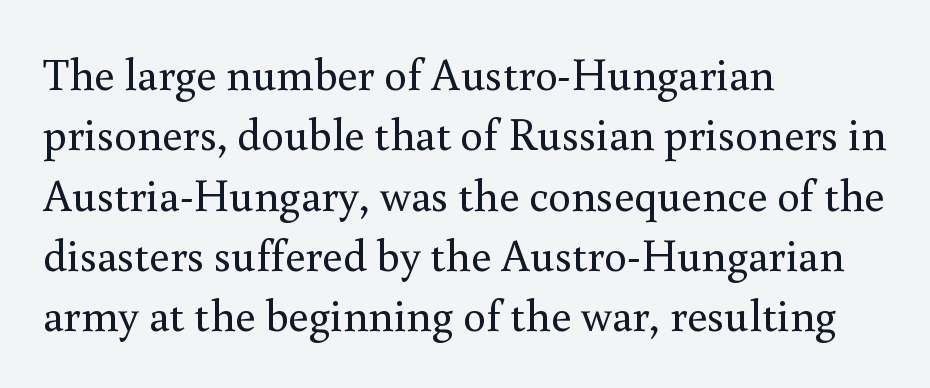
The image shows 45 px regular-weight serif type, upright; set left-aligned, normal line spacing (1.34x), normal letter spacing, not underlined; medium stroke contrast and a small x-height.
